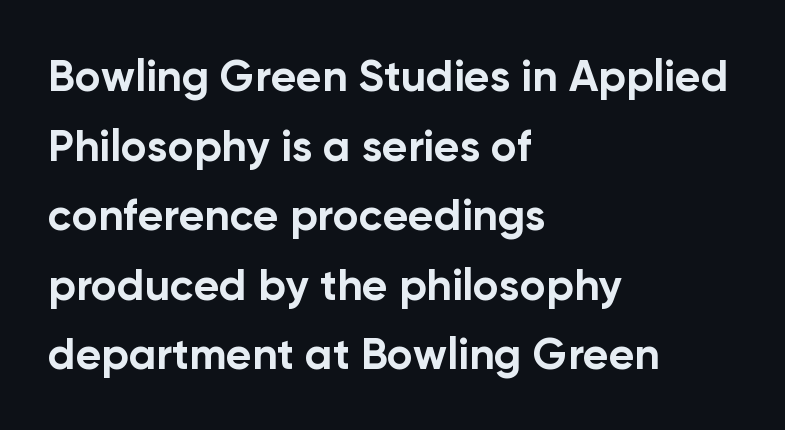
The image shows 44 px bold sans-serif type, upright; set left-aligned, normal line spacing (1.58x), normal letter spacing, not underlined; low stroke contrast and a medium x-height.
